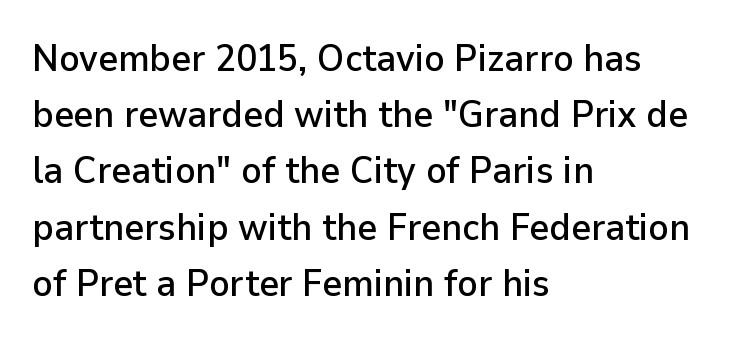
The image shows 38 px sans-serif type, upright; set left-aligned, normal line spacing (1.48x), normal letter spacing, not underlined; low stroke contrast and a medium x-height.
